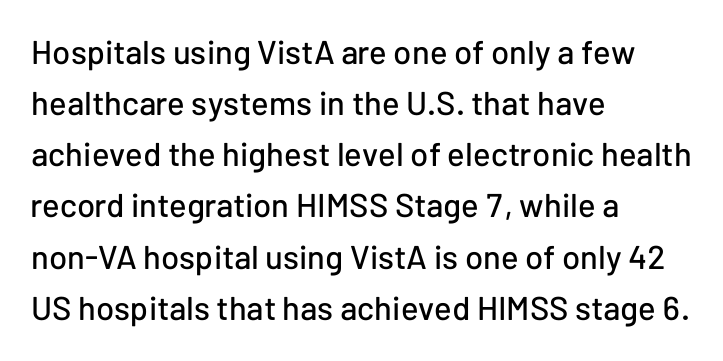
{"serif": "no", "italic": "no", "width": "normal", "stroke_contrast": "low", "x_height": "medium", "monospaced": "no", "underline": "no", "align": "left", "line_spacing": "normal", "line_spacing_ratio": 1.55, "letter_spacing": "normal", "letter_spacing_em": 0.0, "glyph_px": 33}
